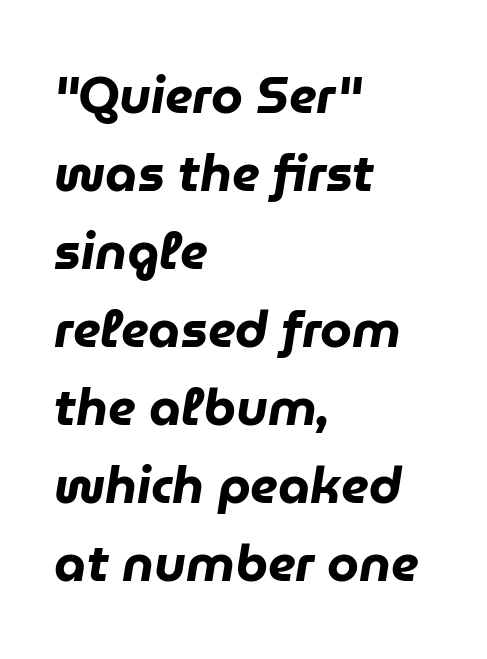
Q: Is the text bold? A: Yes.
Q: Is the text italic (slanted)? A: Yes, it leans right by about 9 degrees.
Q: Is the text underlined? A: No.
Q: How is the paragraph aligned? A: Left-aligned.
Q: Is the spacing between letters normal or unusually wide? A: Normal.
Q: Is the spacing between lines tight, normal or loose? A: Normal.
Q: Width (condensed, normal, or wide)? A: Normal.
Q: Stroke contrast? A: Low.
Q: x-height? A: Medium.
Q: Monospaced? A: No.
